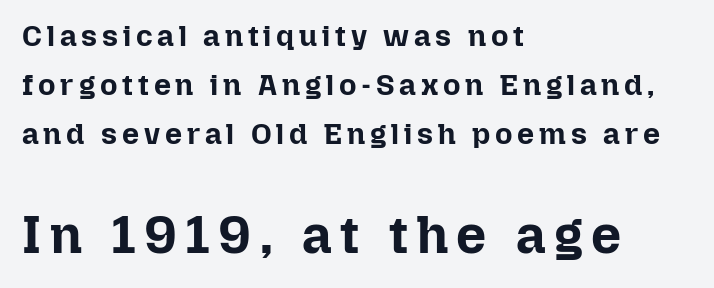
Q: Is the text bold? A: Yes.
Q: Is the text italic (slanted)? A: No, it is upright.
Q: Is the text underlined? A: No.
Q: How is the paragraph aligned? A: Left-aligned.
Q: Is the spacing between lines tight, normal or loose? A: Normal.
Q: Which block of text is set in a larger size, the first (top) or the second (bottom)? A: The second (bottom) one.
Q: Width (condensed, normal, or wide)? A: Normal.
Q: Stroke contrast? A: Low.
Q: x-height? A: Medium.
Q: Monospaced? A: No.
